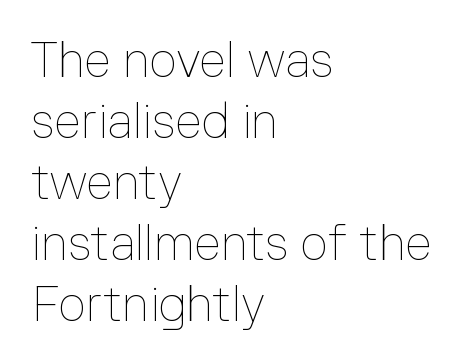
Q: Is the text bold? A: No.
Q: Is the text italic (slanted)? A: No, it is upright.
Q: Is the text underlined? A: No.
Q: How is the paragraph aligned? A: Left-aligned.
Q: Is the spacing between letters normal or unusually wide? A: Normal.
Q: Is the spacing between lines tight, normal or loose? A: Normal.
Q: Width (condensed, normal, or wide)? A: Normal.
Q: Stroke contrast? A: Low.
Q: x-height? A: Medium.
Q: Monospaced? A: No.
